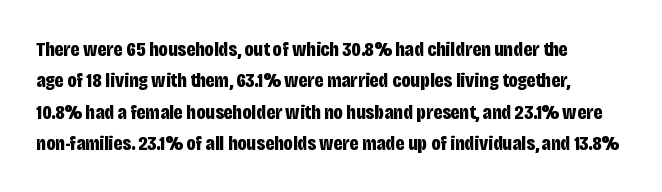
The image shows 21 px bold type, upright; set normal line spacing (1.49x), normal letter spacing, not underlined.
